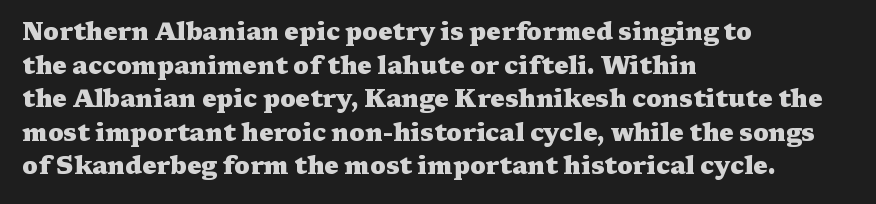
{"italic": "no", "bold": "yes", "underline": "no", "align": "left", "line_spacing": "normal", "line_spacing_ratio": 1.4, "letter_spacing": "normal", "letter_spacing_em": 0.0, "glyph_px": 24}
